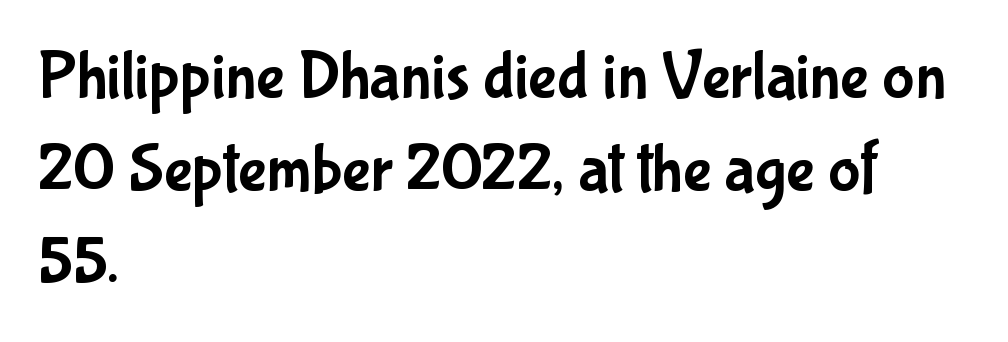
Q: Is the text italic (slanted)? A: No, it is upright.
Q: Is the typeface a serif or a sans-serif typeface? A: Sans-serif.
Q: Is the text underlined? A: No.
Q: How is the paragraph aligned? A: Left-aligned.
Q: Is the spacing between letters normal or unusually wide? A: Normal.
Q: Is the spacing between lines tight, normal or loose? A: Normal.
Q: Width (condensed, normal, or wide)? A: Condensed.
Q: Stroke contrast? A: Low.
Q: x-height? A: Medium.
Q: Monospaced? A: No.
